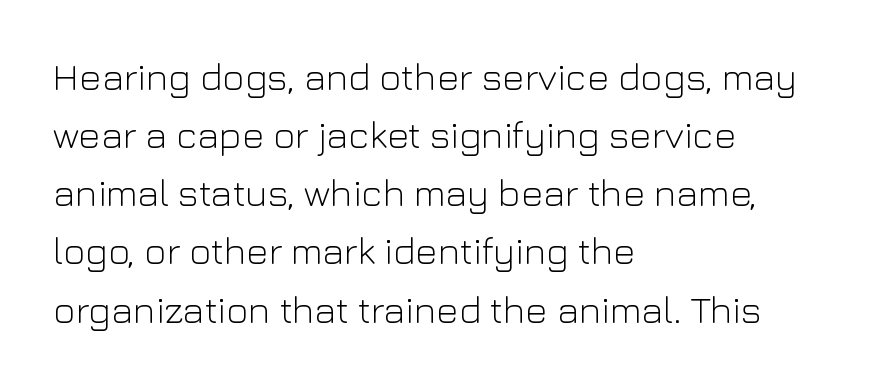
{"serif": "no", "italic": "no", "bold": "no", "weight": "light", "width": "normal", "stroke_contrast": "low", "x_height": "medium", "monospaced": "no", "underline": "no", "align": "left", "line_spacing": "normal", "line_spacing_ratio": 1.53, "letter_spacing": "normal", "letter_spacing_em": 0.0, "glyph_px": 38}
